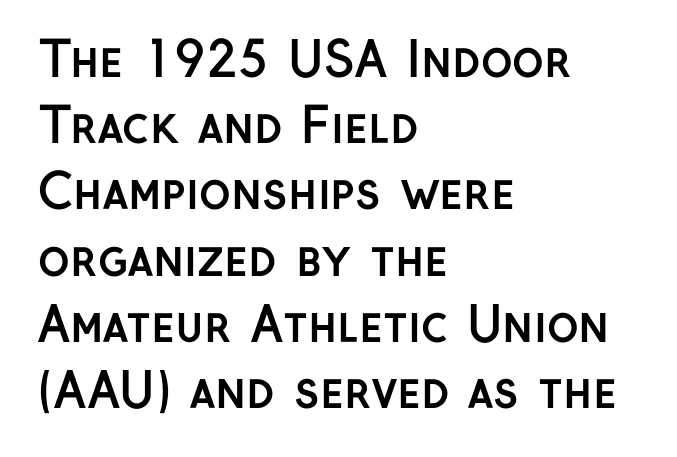
A dark, heavy texture on the line: the type is bold. Which margin do the lines hug? The left one — the right edge is uneven. Nope, not italic — everything's standing straight. This block has exactly the height ordinary leading produces.
